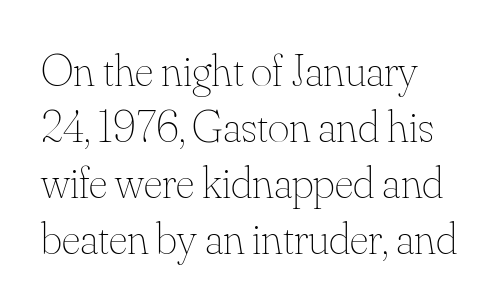
{"italic": "no", "bold": "no", "weight": "thin", "width": "normal", "stroke_contrast": "medium", "x_height": "small", "monospaced": "no", "underline": "no", "line_spacing_ratio": 1.22, "letter_spacing": "normal", "letter_spacing_em": 0.0, "glyph_px": 46}
